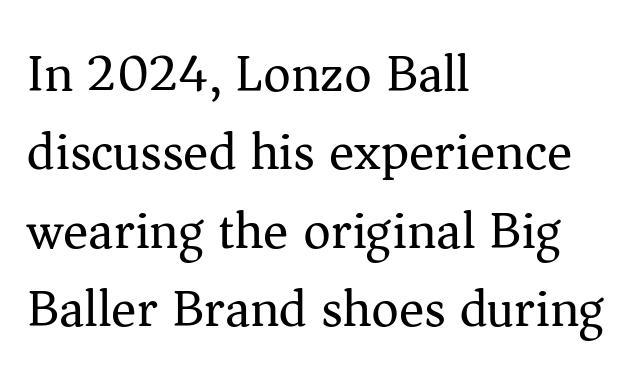
Q: Is the text bold? A: No.
Q: Is the text italic (slanted)? A: No, it is upright.
Q: Is the typeface a serif or a sans-serif typeface? A: Serif.
Q: Is the text underlined? A: No.
Q: How is the paragraph aligned? A: Left-aligned.
Q: Is the spacing between letters normal or unusually wide? A: Normal.
Q: Is the spacing between lines tight, normal or loose? A: Normal.
Q: Width (condensed, normal, or wide)? A: Normal.
Q: Stroke contrast? A: Medium.
Q: x-height? A: Medium.
Q: Monospaced? A: No.
